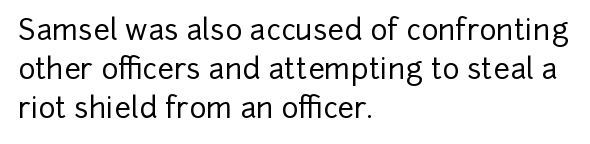
The image shows 29 px sans-serif type, upright; set left-aligned, normal line spacing (1.34x), normal letter spacing, not underlined; low stroke contrast and a medium x-height.
